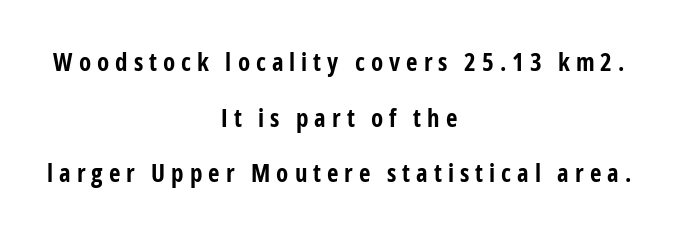
The typography opts for an upright posture over an oblique one. You'd pick this weight for a headline — it's a proper bold. How are the letters spaced? Widely, with obvious added tracking. Casual observation: everything's sitting right in the middle. Loosely led — the rows are spread out.
